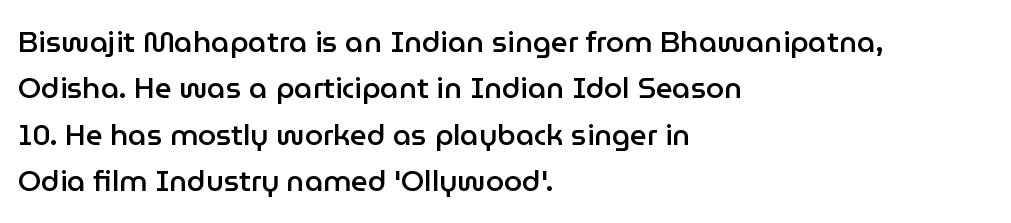
{"serif": "no", "italic": "no", "bold": "semi", "weight": "semibold", "width": "normal", "stroke_contrast": "low", "x_height": "medium", "monospaced": "no", "underline": "no", "align": "left", "line_spacing": "normal", "line_spacing_ratio": 1.6, "letter_spacing": "normal", "letter_spacing_em": 0.0, "glyph_px": 29}
